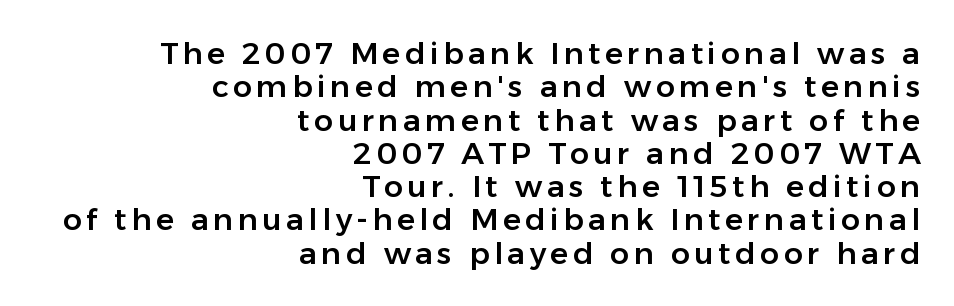
Proportional: the letters do not fall into vertical columns. The typesetter chose a ragged-left arrangement here. The font's upright variant was chosen for this text. The designer went with a sans here, leaving each stem footless.
